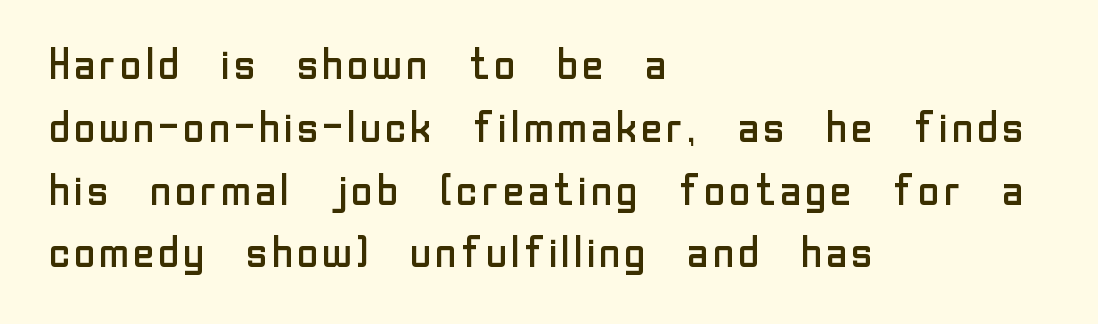
The image shows 43 px regular-weight sans-serif type, upright; set left-aligned, normal line spacing (1.46x), normal letter spacing, not underlined; low stroke contrast and a medium x-height.
